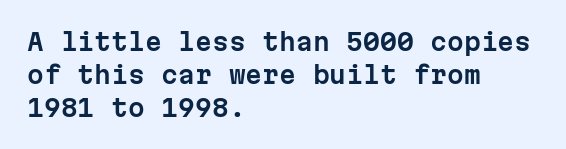
Q: Is the text italic (slanted)? A: No, it is upright.
Q: Is the text underlined? A: No.
Q: How is the paragraph aligned? A: Left-aligned.
Q: Is the spacing between letters normal or unusually wide? A: Normal.
Q: Is the spacing between lines tight, normal or loose? A: Normal.
